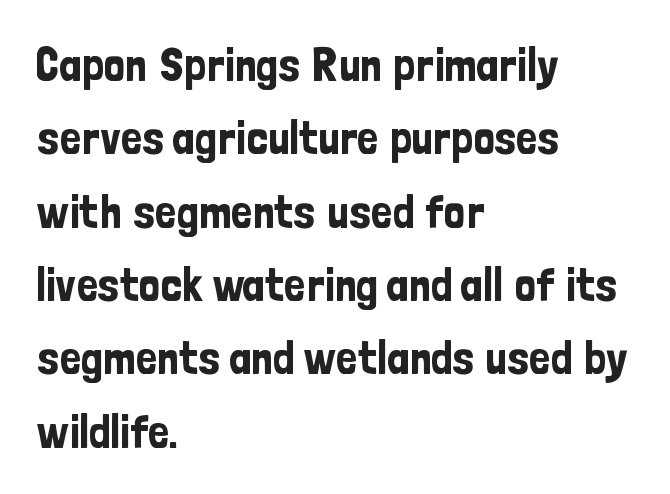
Q: Is the text italic (slanted)? A: No, it is upright.
Q: Is the typeface a serif or a sans-serif typeface? A: Sans-serif.
Q: Is the text underlined? A: No.
Q: How is the paragraph aligned? A: Left-aligned.
Q: Is the spacing between letters normal or unusually wide? A: Normal.
Q: Is the spacing between lines tight, normal or loose? A: Normal.
Q: Width (condensed, normal, or wide)? A: Condensed.
Q: Stroke contrast? A: Low.
Q: x-height? A: Medium.
Q: Monospaced? A: No.
